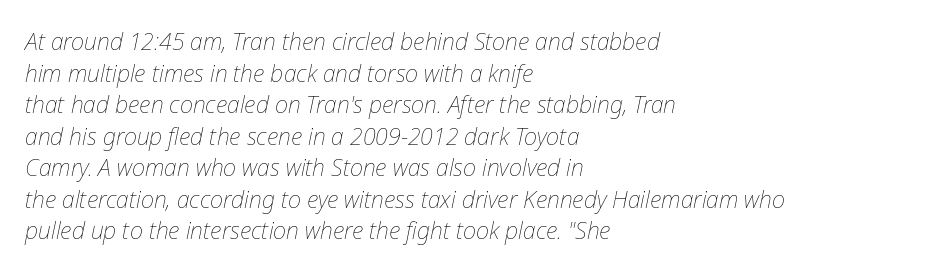
Q: Is the text bold? A: No.
Q: Is the text italic (slanted)? A: Yes, it leans right by about 12 degrees.
Q: Is the text underlined? A: No.
Q: How is the paragraph aligned? A: Left-aligned.
Q: Is the spacing between letters normal or unusually wide? A: Normal.
Q: Is the spacing between lines tight, normal or loose? A: Normal.
